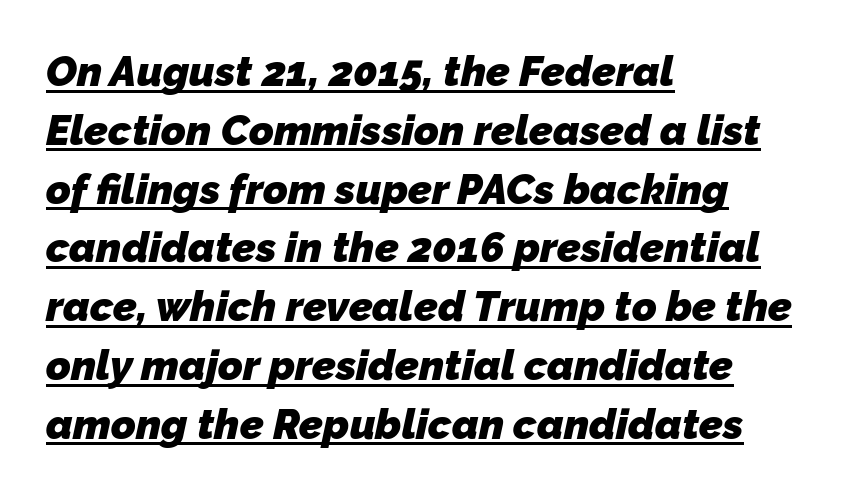
The image shows 42 px heavy sans-serif type; set left-aligned, normal line spacing (1.4x), normal letter spacing, underlined; low stroke contrast and a medium x-height.
